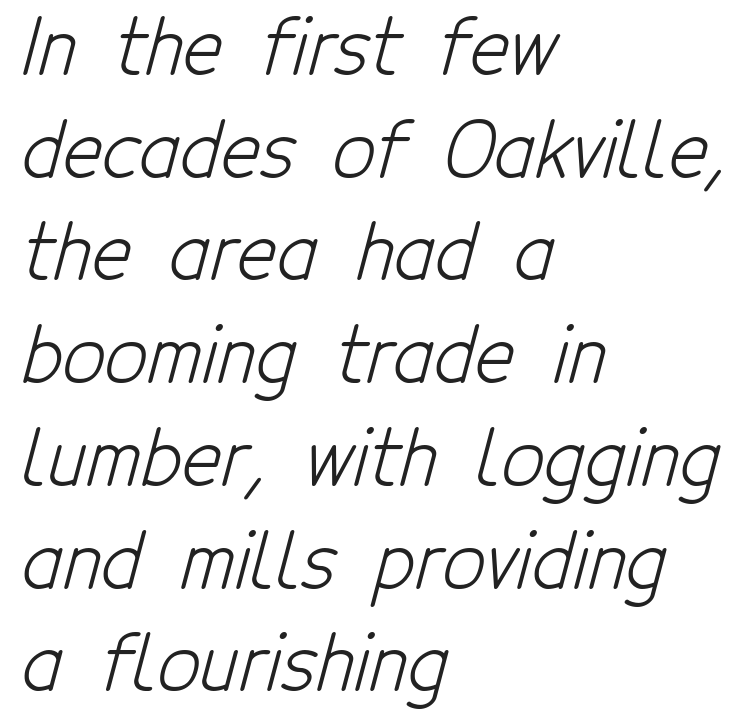
The image shows 75 px light, condensed sans-serif type; set left-aligned, normal line spacing (1.37x), normal letter spacing, not underlined; low stroke contrast and a medium x-height.
